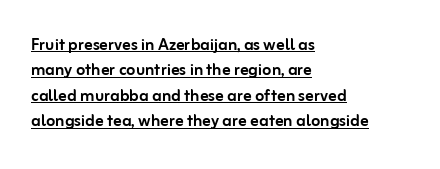
{"italic": "no", "underline": "yes", "align": "left", "line_spacing_ratio": 1.21, "letter_spacing": "normal", "letter_spacing_em": 0.0, "glyph_px": 21}
